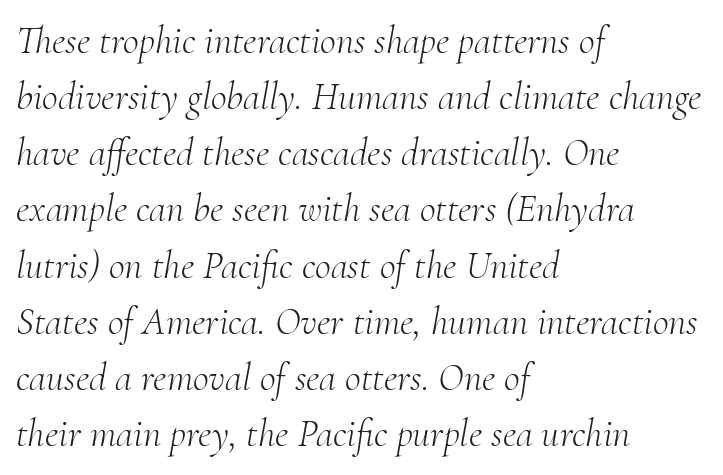
Q: Is the text bold? A: No.
Q: Is the text italic (slanted)? A: Yes, it leans right by about 10 degrees.
Q: Is the typeface a serif or a sans-serif typeface? A: Serif.
Q: Is the text underlined? A: No.
Q: How is the paragraph aligned? A: Left-aligned.
Q: Is the spacing between letters normal or unusually wide? A: Normal.
Q: Is the spacing between lines tight, normal or loose? A: Normal.
Q: Width (condensed, normal, or wide)? A: Normal.
Q: Stroke contrast? A: Medium.
Q: x-height? A: Small.
Q: Monospaced? A: No.
